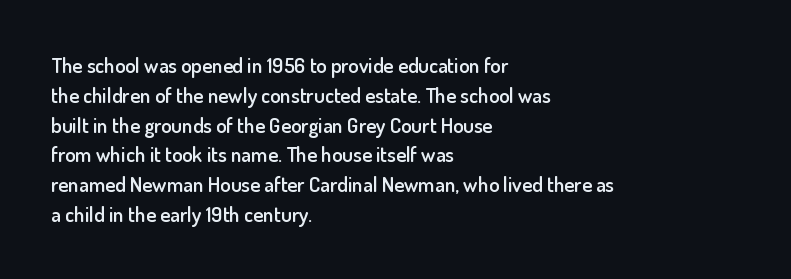
The image shows 21 px text type, upright; set left-aligned, normal line spacing (1.42x), normal letter spacing, not underlined.
